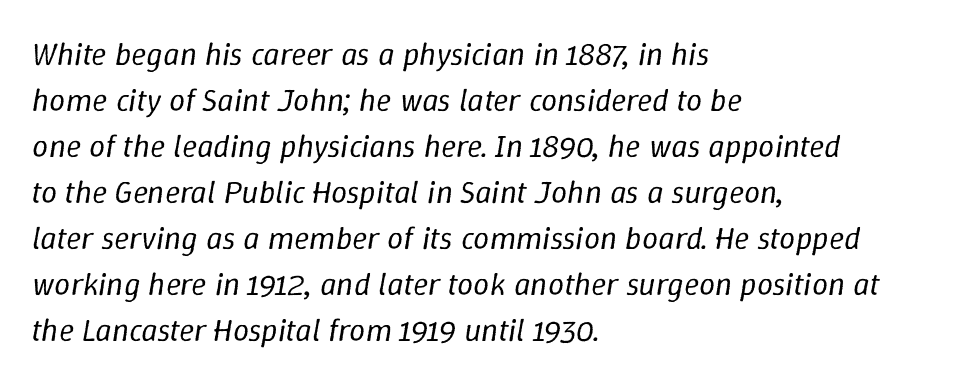
{"italic": "yes", "lean": "right", "slant_degrees": 9, "bold": "no", "weight": "regular", "width": "normal", "stroke_contrast": "low", "x_height": "medium", "monospaced": "no", "underline": "no", "align": "left", "line_spacing": "normal", "line_spacing_ratio": 1.44, "letter_spacing": "normal", "letter_spacing_em": 0.0, "glyph_px": 32}
